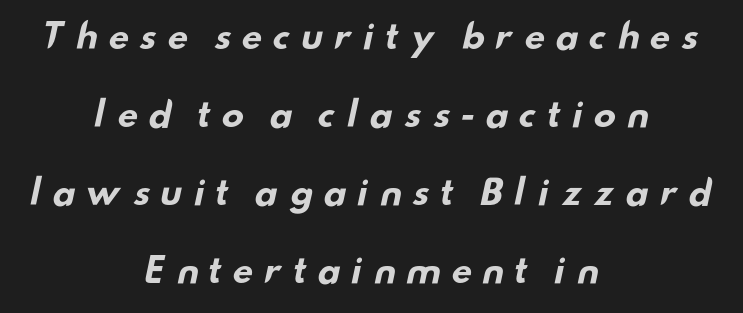
{"serif": "no", "bold": "yes", "weight": "bold", "width": "wide", "stroke_contrast": "low", "x_height": "small", "monospaced": "no", "underline": "no", "align": "center", "line_spacing": "loose", "line_spacing_ratio": 2.29, "letter_spacing": "wide", "letter_spacing_em": 0.26, "glyph_px": 34}
